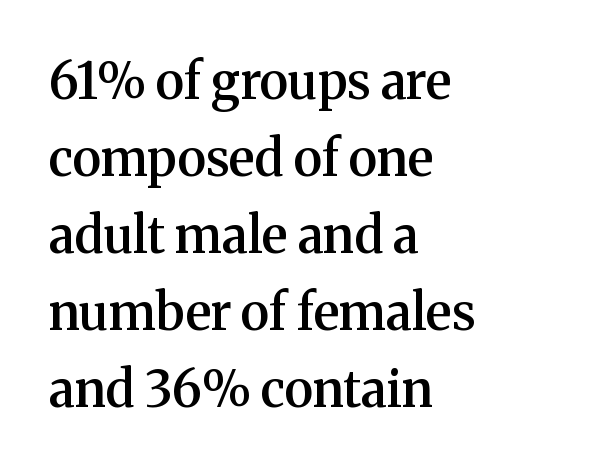
Q: Is the text bold? A: Semi-bold.
Q: Is the text italic (slanted)? A: No, it is upright.
Q: Is the typeface a serif or a sans-serif typeface? A: Serif.
Q: Is the text underlined? A: No.
Q: How is the paragraph aligned? A: Left-aligned.
Q: Is the spacing between letters normal or unusually wide? A: Normal.
Q: Is the spacing between lines tight, normal or loose? A: Normal.
Q: Width (condensed, normal, or wide)? A: Normal.
Q: Stroke contrast? A: Medium.
Q: x-height? A: Medium.
Q: Monospaced? A: No.
